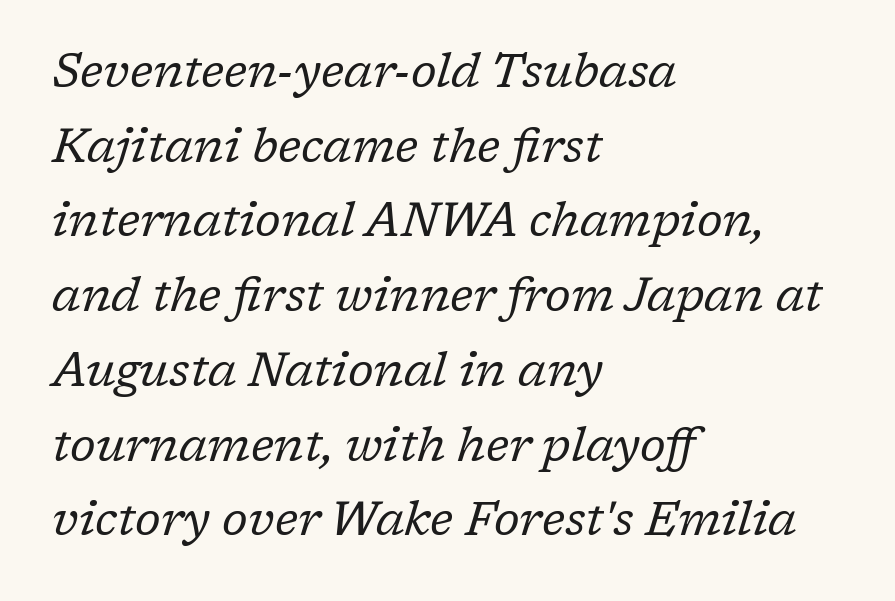
{"serif": "yes", "italic": "yes", "lean": "right", "slant_degrees": 17, "bold": "no", "weight": "regular", "width": "normal", "stroke_contrast": "low", "x_height": "medium", "monospaced": "no", "underline": "no", "align": "left", "line_spacing": "normal", "line_spacing_ratio": 1.59, "letter_spacing": "normal", "letter_spacing_em": 0.0, "glyph_px": 47}
